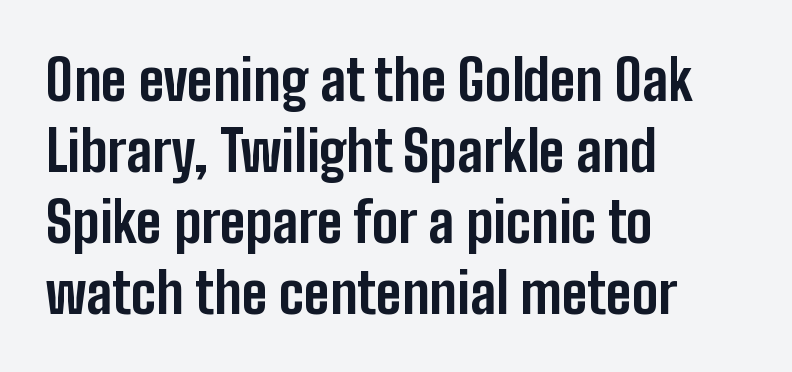
{"serif": "no", "italic": "no", "bold": "yes", "weight": "bold", "width": "condensed", "stroke_contrast": "low", "x_height": "medium", "monospaced": "no", "underline": "no", "align": "left", "line_spacing": "normal", "line_spacing_ratio": 1.29, "letter_spacing": "normal", "letter_spacing_em": 0.0, "glyph_px": 55}
